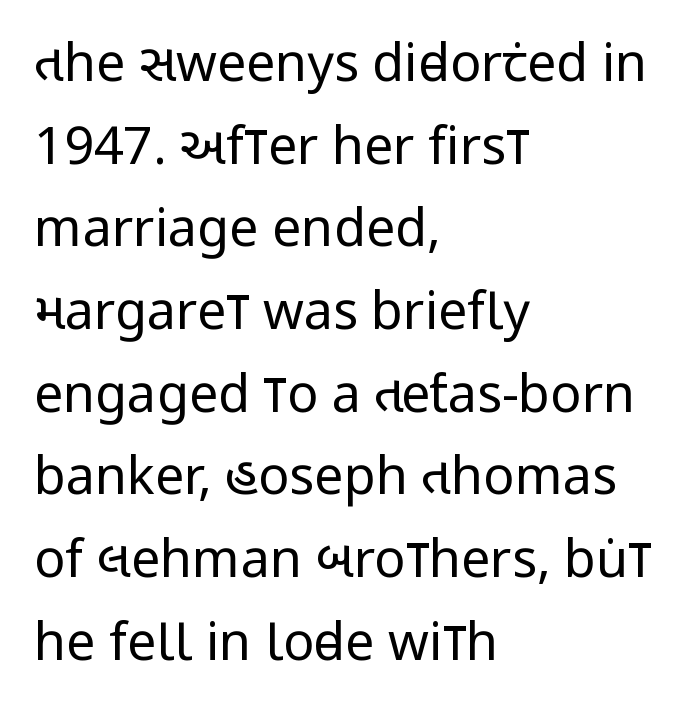
The image shows 52 px regular-weight, condensed sans-serif type, upright; set left-aligned, normal line spacing (1.59x), normal letter spacing, not underlined; low stroke contrast and a large x-height.
